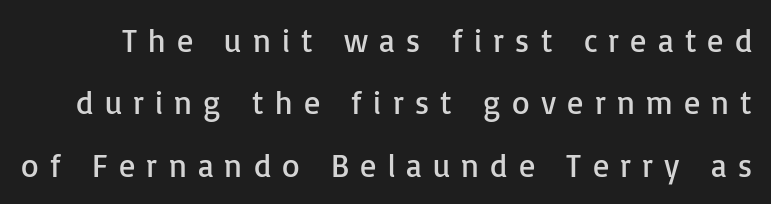
The image shows 32 px regular-weight sans-serif type, upright; set loose line spacing (1.95x), unusually wide letter spacing (+0.35 em), not underlined; low stroke contrast and a medium x-height.
